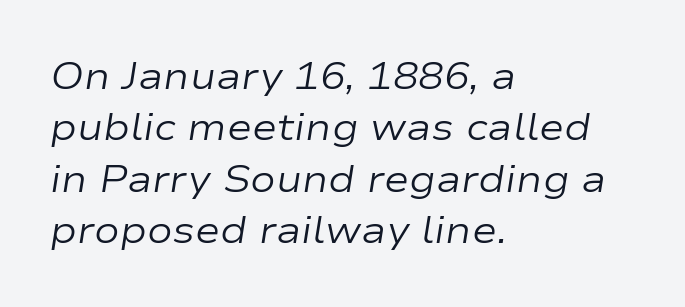
{"italic": "yes", "lean": "right", "slant_degrees": 9, "bold": "no", "weight": "regular", "width": "wide", "stroke_contrast": "low", "x_height": "medium", "monospaced": "no", "underline": "no", "align": "left", "line_spacing": "normal", "line_spacing_ratio": 1.35, "letter_spacing": "normal", "letter_spacing_em": 0.0, "glyph_px": 38}
